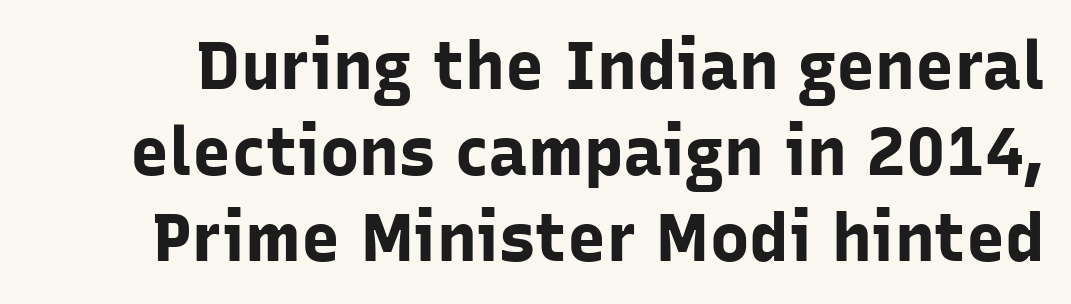
Q: Is the text bold? A: Yes.
Q: Is the text italic (slanted)? A: No, it is upright.
Q: Is the typeface a serif or a sans-serif typeface? A: Sans-serif.
Q: Is the text underlined? A: No.
Q: Is the spacing between letters normal or unusually wide? A: Normal.
Q: Is the spacing between lines tight, normal or loose? A: Normal.
Q: Width (condensed, normal, or wide)? A: Normal.
Q: Stroke contrast? A: Low.
Q: x-height? A: Medium.
Q: Monospaced? A: No.
